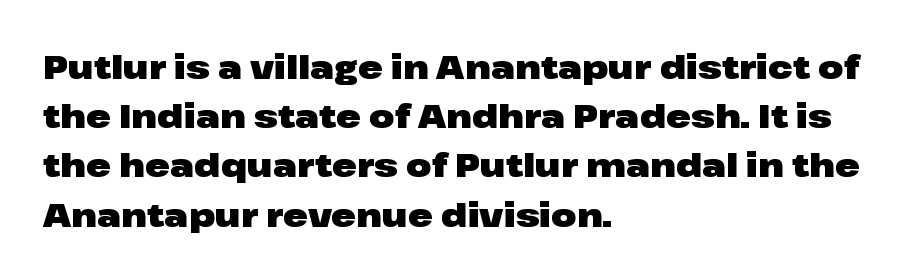
Looks like regular typesetting: each glyph gets only the width it needs. Line starts are locked; line ends wander. When letters stand straight like this, we call the style roman or upright. No feet cap the strokes, marking this as sans-serif type.
